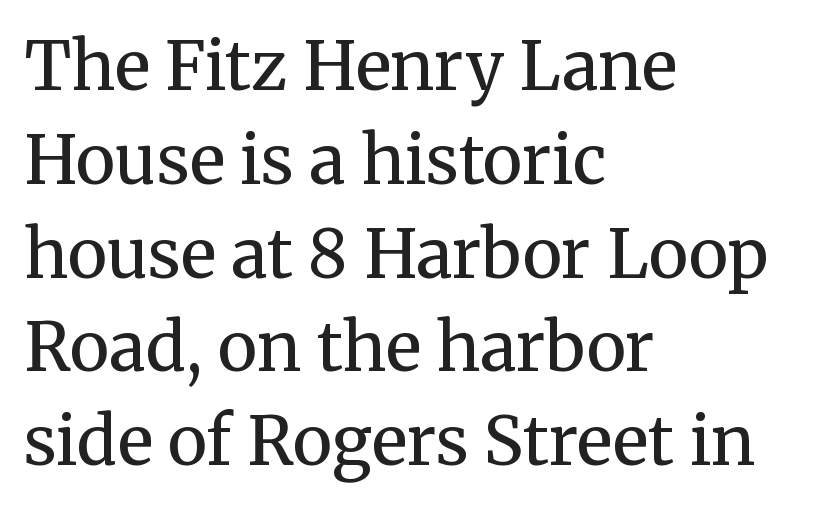
{"serif": "yes", "italic": "no", "bold": "no", "weight": "regular", "width": "normal", "stroke_contrast": "medium", "x_height": "medium", "monospaced": "no", "underline": "no", "align": "left", "line_spacing": "normal", "line_spacing_ratio": 1.4, "letter_spacing": "normal", "letter_spacing_em": 0.0, "glyph_px": 67}
